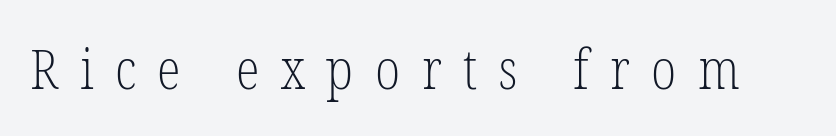
{"serif": "yes", "italic": "no", "bold": "no", "weight": "light", "width": "condensed", "stroke_contrast": "low", "x_height": "medium", "monospaced": "no", "underline": "no", "letter_spacing": "wide", "letter_spacing_em": 0.39, "glyph_px": 55}
